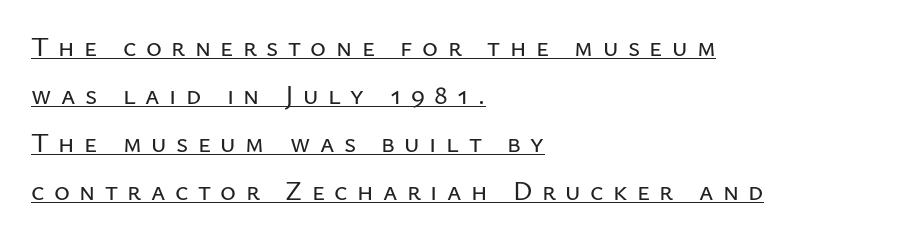
{"italic": "no", "underline": "yes", "align": "left", "line_spacing_ratio": 1.78, "letter_spacing": "wide", "letter_spacing_em": 0.35, "glyph_px": 27}
